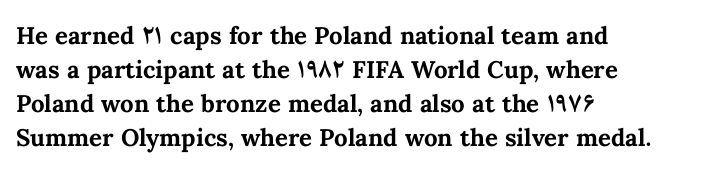
Q: Is the text bold? A: Yes.
Q: Is the text italic (slanted)? A: No, it is upright.
Q: Is the text underlined? A: No.
Q: How is the paragraph aligned? A: Left-aligned.
Q: Is the spacing between letters normal or unusually wide? A: Normal.
Q: Is the spacing between lines tight, normal or loose? A: Normal.
